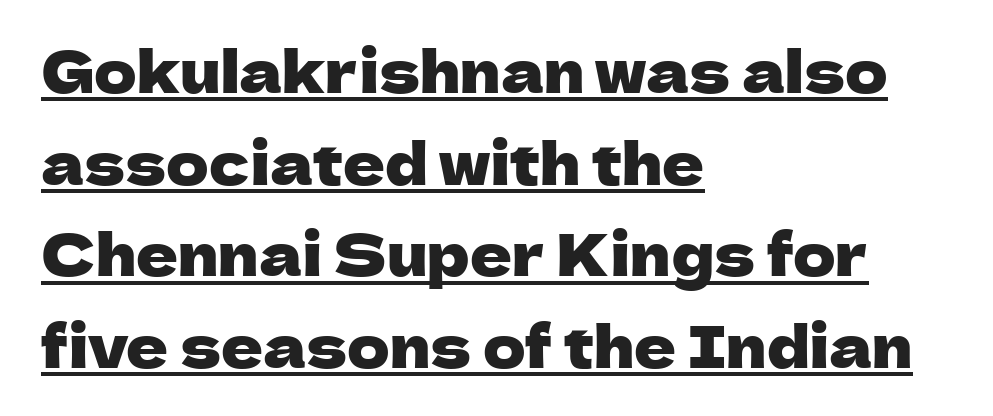
{"serif": "no", "italic": "no", "width": "normal", "stroke_contrast": "low", "x_height": "medium", "monospaced": "no", "underline": "yes", "align": "left", "line_spacing": "normal", "line_spacing_ratio": 1.58, "letter_spacing": "normal", "letter_spacing_em": 0.0, "glyph_px": 58}
